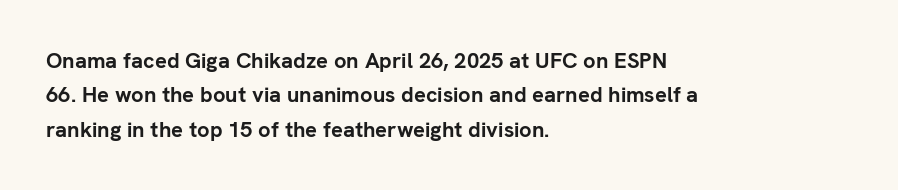
Upright lettering throughout. Just letters on the line, the space beneath them empty. The vertical gap from one line to the next is medium. Strong, thick strokes mark this as bold type. Short and long lines alike share a common starting point at left.
